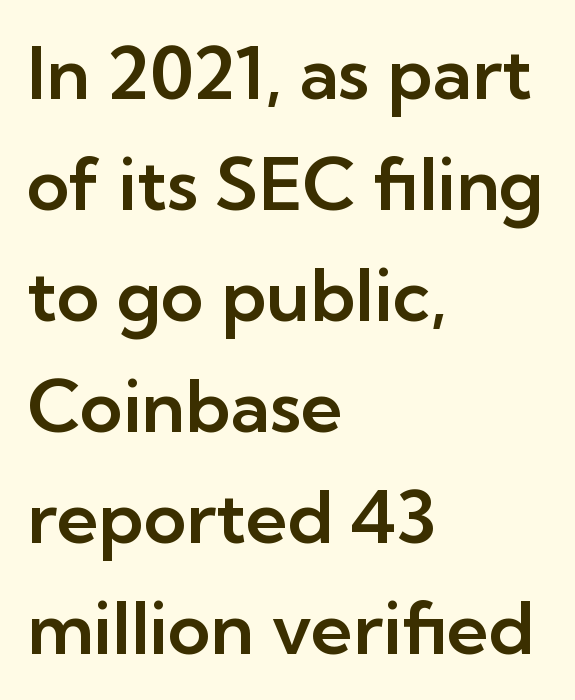
{"serif": "no", "italic": "no", "width": "normal", "stroke_contrast": "low", "x_height": "medium", "monospaced": "no", "underline": "no", "align": "left", "line_spacing": "normal", "line_spacing_ratio": 1.52, "letter_spacing": "normal", "letter_spacing_em": 0.0, "glyph_px": 73}
